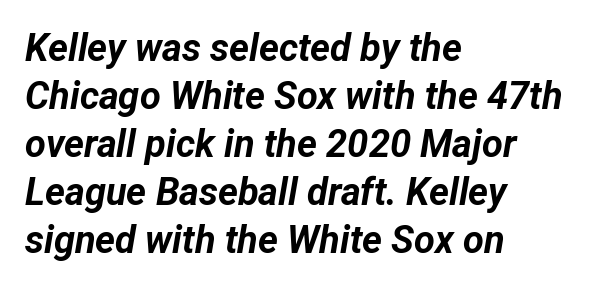
{"italic": "yes", "lean": "right", "slant_degrees": 12, "bold": "yes", "weight": "bold", "width": "normal", "stroke_contrast": "low", "x_height": "medium", "monospaced": "no", "underline": "no", "align": "left", "line_spacing": "normal", "line_spacing_ratio": 1.26, "letter_spacing": "normal", "letter_spacing_em": 0.0, "glyph_px": 38}
